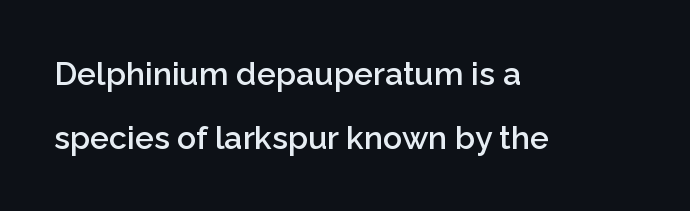
The image shows 32 px semibold sans-serif type, upright; set left-aligned, loose line spacing (1.99x), normal letter spacing, not underlined; low stroke contrast and a medium x-height.
